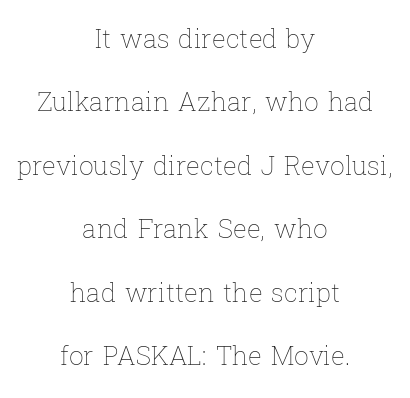
Q: Is the text bold? A: No.
Q: Is the text italic (slanted)? A: No, it is upright.
Q: Is the text underlined? A: No.
Q: How is the paragraph aligned? A: Centered.
Q: Is the spacing between letters normal or unusually wide? A: Normal.
Q: Is the spacing between lines tight, normal or loose? A: Loose.
